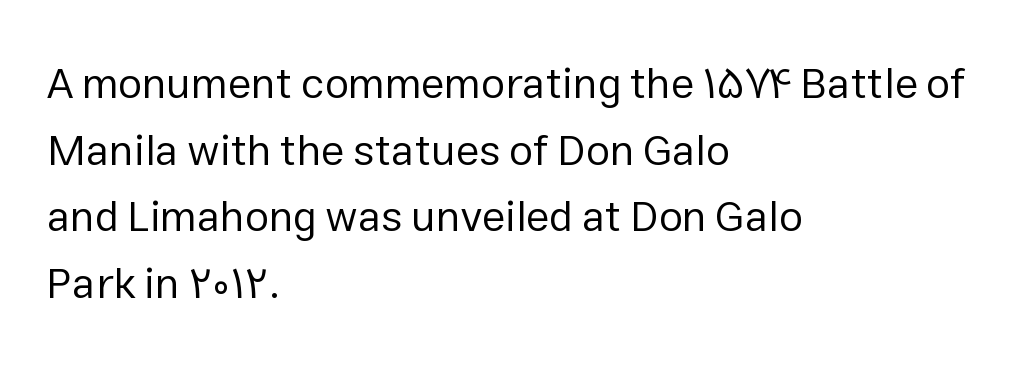
The image shows 43 px regular-weight sans-serif type, upright; set left-aligned, normal line spacing (1.55x), normal letter spacing, not underlined; low stroke contrast and a medium x-height.
